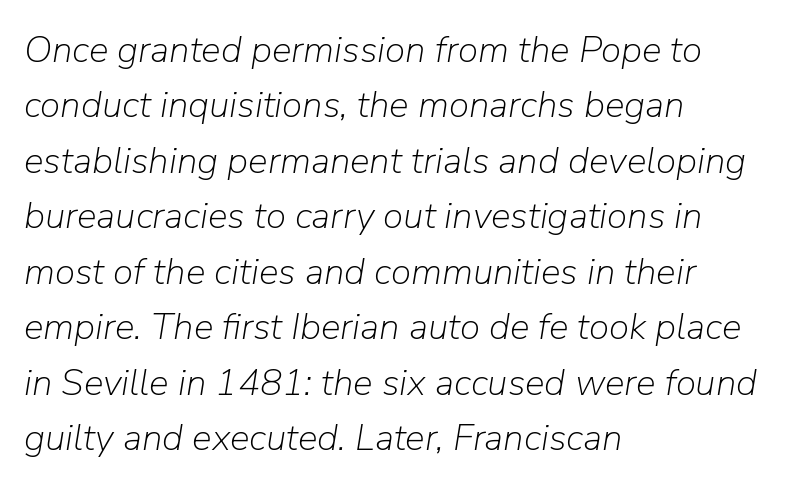
The image shows 37 px light type, italic (leaning right); set left-aligned, normal line spacing (1.5x), normal letter spacing, not underlined; low stroke contrast and a medium x-height.
